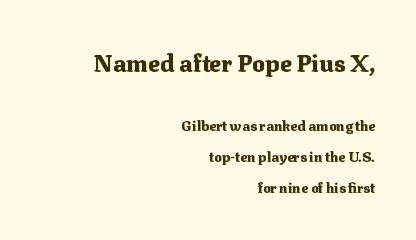
{"italic": "no", "bold": "yes", "underline": "no", "align": "right", "line_spacing": "loose", "line_spacing_ratio": 2.21, "letter_spacing": "normal", "letter_spacing_em": 0.0, "larger_block": "first", "size_ratio": 1.71, "glyph_px": 24}
